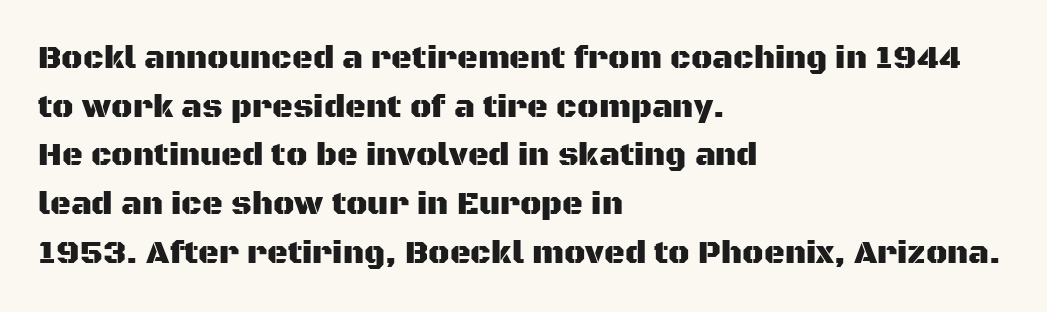
The image shows 32 px sans-serif type, upright; set left-aligned, normal line spacing (1.52x), normal letter spacing, not underlined; medium stroke contrast and a large x-height.
